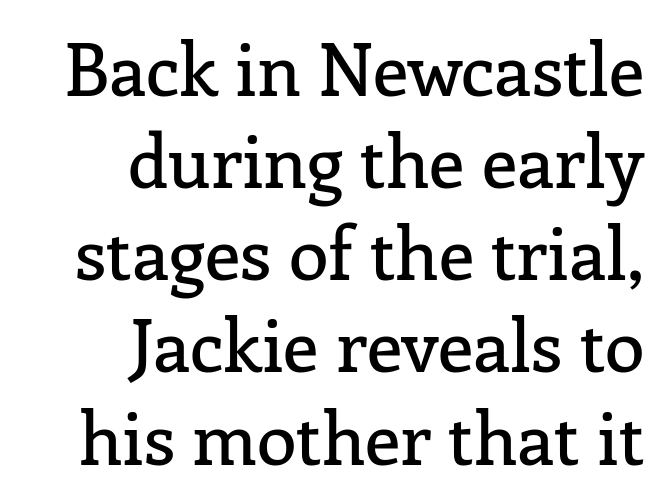
Q: Is the text italic (slanted)? A: No, it is upright.
Q: Is the typeface a serif or a sans-serif typeface? A: Serif.
Q: Is the text underlined? A: No.
Q: How is the paragraph aligned? A: Right-aligned.
Q: Is the spacing between letters normal or unusually wide? A: Normal.
Q: Is the spacing between lines tight, normal or loose? A: Normal.
Q: Width (condensed, normal, or wide)? A: Normal.
Q: Stroke contrast? A: Low.
Q: x-height? A: Medium.
Q: Monospaced? A: No.
